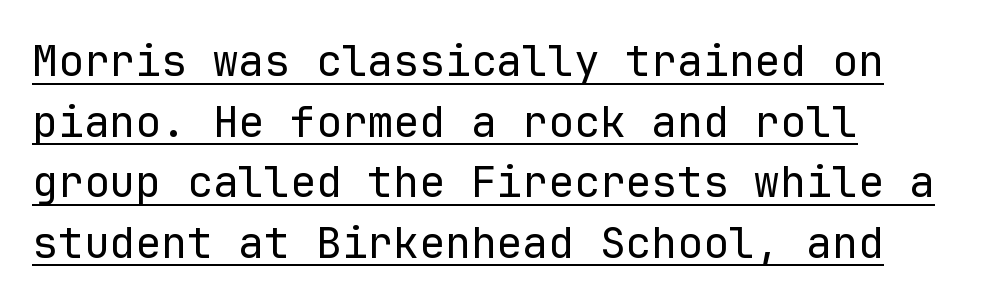
{"serif": "no", "italic": "no", "bold": "no", "weight": "regular", "width": "normal", "stroke_contrast": "low", "x_height": "medium", "monospaced": "yes", "underline": "yes", "line_spacing": "normal", "line_spacing_ratio": 1.41, "letter_spacing": "normal", "letter_spacing_em": 0.0, "glyph_px": 43}
